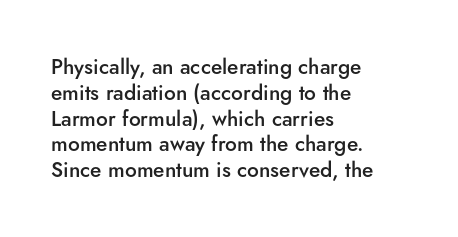
Weight: semibold (demi). Clear beneath every line of the passage. Nothing unusual about the tracking: characters are spaced as the font intends. Notice how the stems are strictly vertical — no italics here. This sample is left-justified, so line endings fall wherever the words run out.
